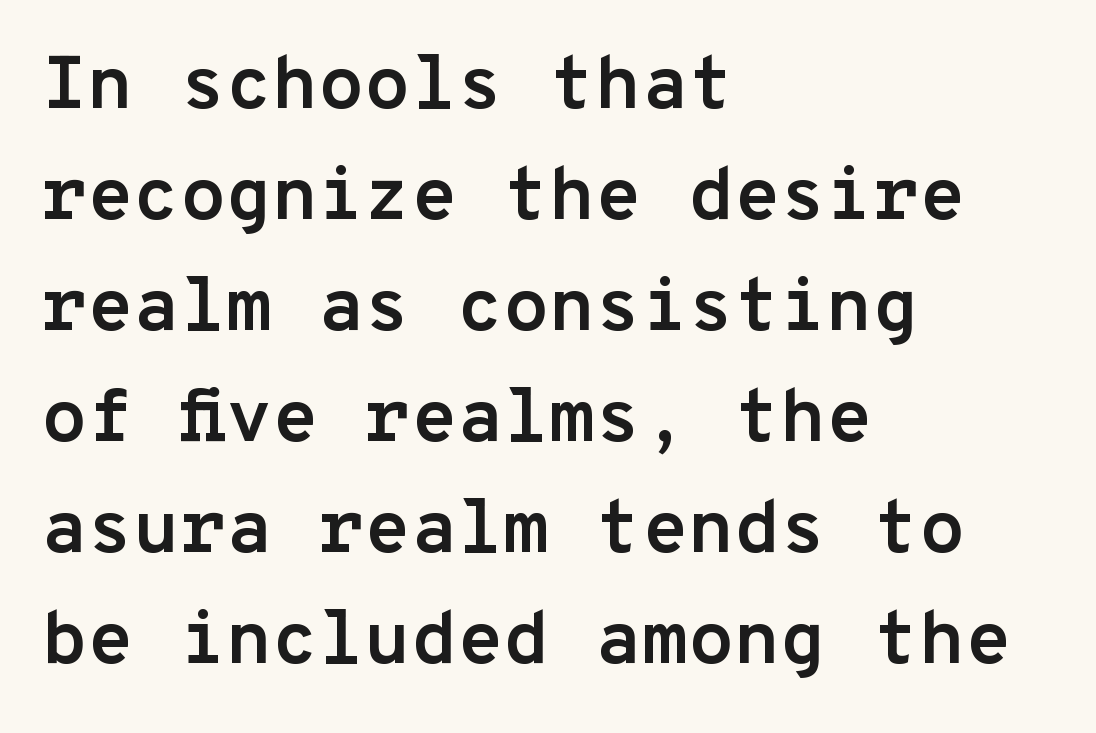
{"serif": "no", "italic": "no", "bold": "yes", "weight": "semibold", "width": "normal", "stroke_contrast": "low", "x_height": "medium", "monospaced": "yes", "underline": "no", "align": "left", "line_spacing": "normal", "line_spacing_ratio": 1.48, "letter_spacing": "normal", "letter_spacing_em": 0.0, "glyph_px": 75}
